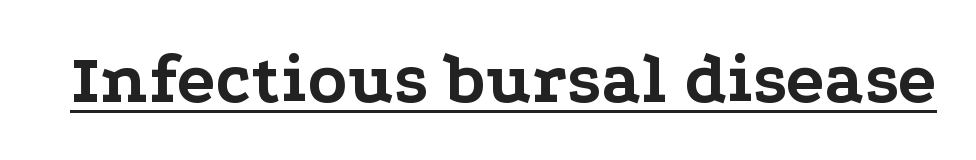
The rendered words wear a rule along their underside. As a designer I'd log this as weight 700, bold. A typesetter would call this zero additional tracking. Characters remain perfectly vertical along every line.
